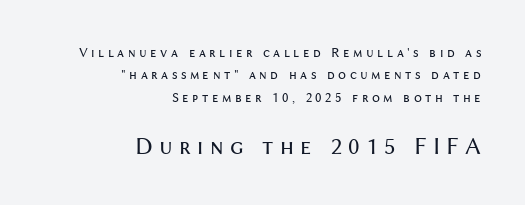
Q: Is the text bold? A: No.
Q: Is the text italic (slanted)? A: No, it is upright.
Q: Is the text underlined? A: No.
Q: How is the paragraph aligned? A: Right-aligned.
Q: Is the spacing between letters normal or unusually wide? A: Unusually wide.
Q: Is the spacing between lines tight, normal or loose? A: Normal.
Q: Which block of text is set in a larger size, the first (top) or the second (bottom)? A: The second (bottom) one.
